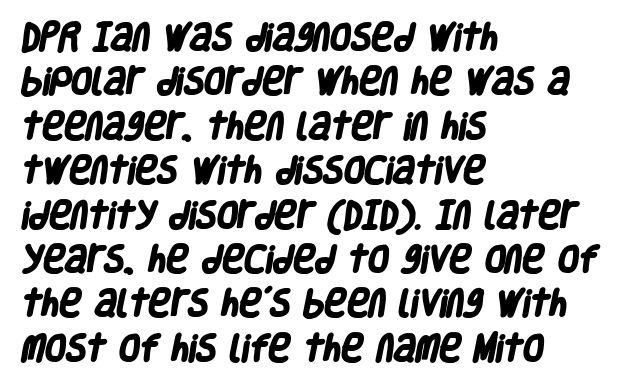
Q: Is the text bold? A: Yes.
Q: Is the typeface a serif or a sans-serif typeface? A: Sans-serif.
Q: Is the text underlined? A: No.
Q: How is the paragraph aligned? A: Left-aligned.
Q: Is the spacing between letters normal or unusually wide? A: Normal.
Q: Is the spacing between lines tight, normal or loose? A: Normal.
Q: Width (condensed, normal, or wide)? A: Condensed.
Q: Stroke contrast? A: Low.
Q: x-height? A: Large.
Q: Monospaced? A: No.
